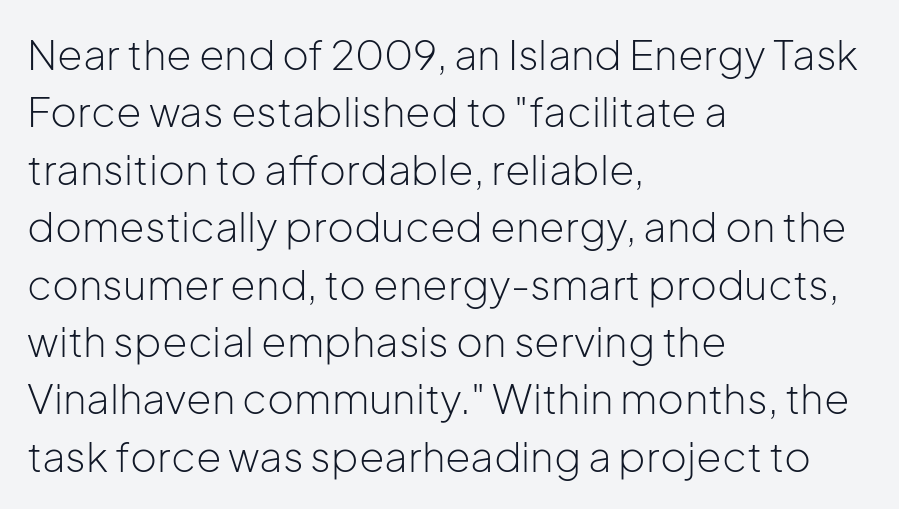
The letterforms sit at book weight or below. Inter-character spacing is left at the font's built-in metrics. This is the regular roman posture of the typeface. This is sans-serif lettering, the kind often seen on screens and signage. Descenders are the only things crossing below the line.
